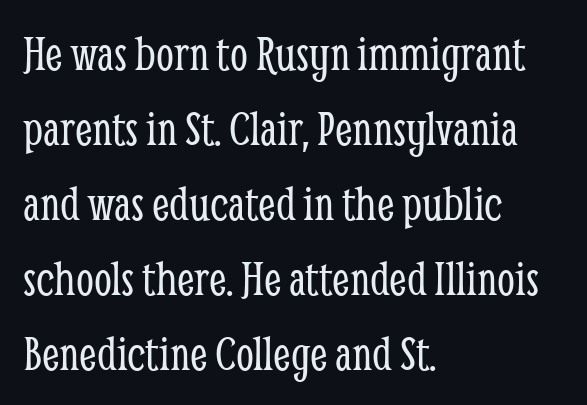
Q: Is the text bold? A: No.
Q: Is the text italic (slanted)? A: No, it is upright.
Q: Is the typeface a serif or a sans-serif typeface? A: Serif.
Q: Is the text underlined? A: No.
Q: How is the paragraph aligned? A: Left-aligned.
Q: Is the spacing between letters normal or unusually wide? A: Normal.
Q: Is the spacing between lines tight, normal or loose? A: Normal.
Q: Width (condensed, normal, or wide)? A: Condensed.
Q: Stroke contrast? A: Low.
Q: x-height? A: Medium.
Q: Monospaced? A: No.
